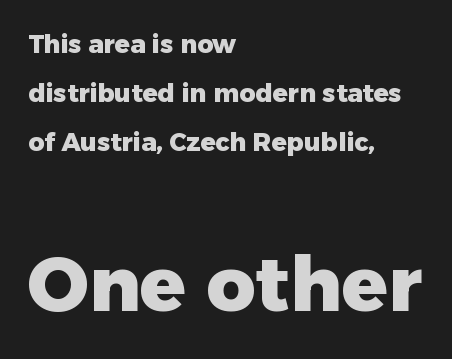
{"serif": "no", "italic": "no", "bold": "yes", "weight": "heavy", "width": "normal", "stroke_contrast": "low", "x_height": "medium", "monospaced": "no", "underline": "no", "align": "left", "line_spacing": "loose", "line_spacing_ratio": 1.97, "letter_spacing": "normal", "letter_spacing_em": 0.0, "larger_block": "second", "size_ratio": 3.04, "glyph_px": 76}
